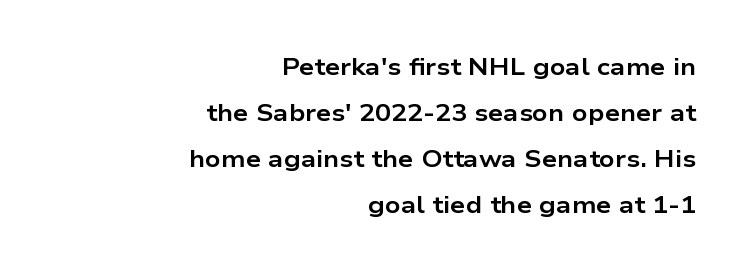
{"italic": "no", "bold": "yes", "underline": "no", "align": "right", "line_spacing": "loose", "line_spacing_ratio": 1.92, "letter_spacing": "normal", "letter_spacing_em": 0.0, "glyph_px": 24}
